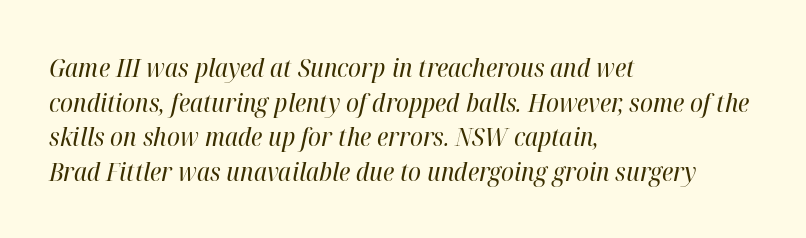
Q: Is the text bold? A: No.
Q: Is the text italic (slanted)? A: Yes, it leans right by about 12 degrees.
Q: Is the text underlined? A: No.
Q: How is the paragraph aligned? A: Left-aligned.
Q: Is the spacing between letters normal or unusually wide? A: Normal.
Q: Is the spacing between lines tight, normal or loose? A: Normal.
